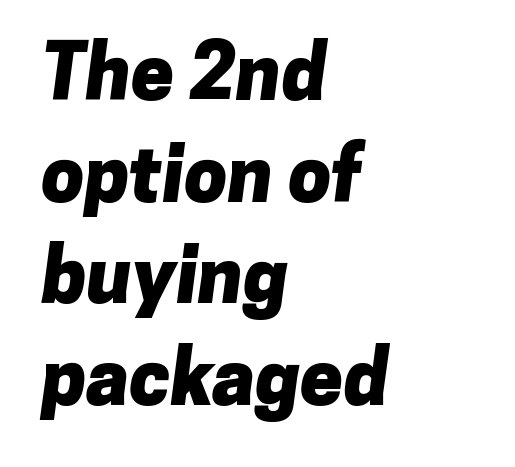
Q: Is the text bold? A: Yes.
Q: Is the typeface a serif or a sans-serif typeface? A: Sans-serif.
Q: Is the text underlined? A: No.
Q: How is the paragraph aligned? A: Left-aligned.
Q: Is the spacing between letters normal or unusually wide? A: Normal.
Q: Is the spacing between lines tight, normal or loose? A: Normal.
Q: Width (condensed, normal, or wide)? A: Normal.
Q: Stroke contrast? A: Low.
Q: x-height? A: Medium.
Q: Monospaced? A: No.
